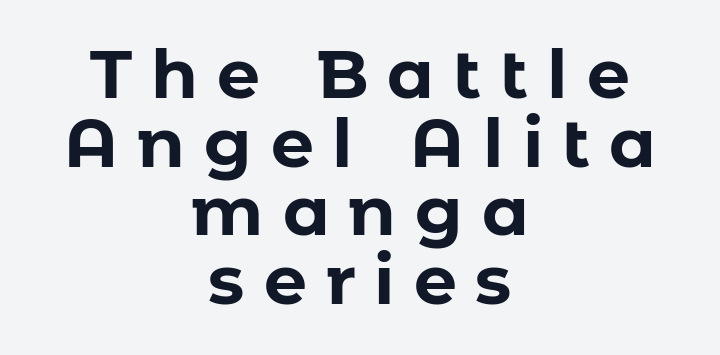
Q: Is the text bold? A: Yes.
Q: Is the text italic (slanted)? A: No, it is upright.
Q: Is the typeface a serif or a sans-serif typeface? A: Sans-serif.
Q: Is the text underlined? A: No.
Q: How is the paragraph aligned? A: Centered.
Q: Is the spacing between letters normal or unusually wide? A: Unusually wide.
Q: Is the spacing between lines tight, normal or loose? A: Tight.
Q: Width (condensed, normal, or wide)? A: Normal.
Q: Stroke contrast? A: Low.
Q: x-height? A: Medium.
Q: Monospaced? A: No.
